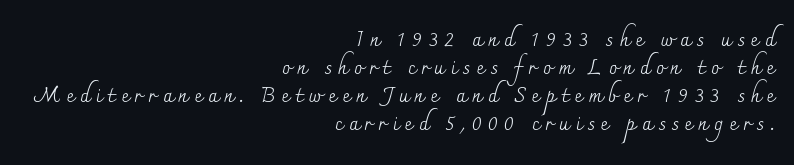
The image shows 21 px text type; set right-aligned, normal line spacing (1.33x), unusually wide letter spacing (+0.28 em), not underlined.
